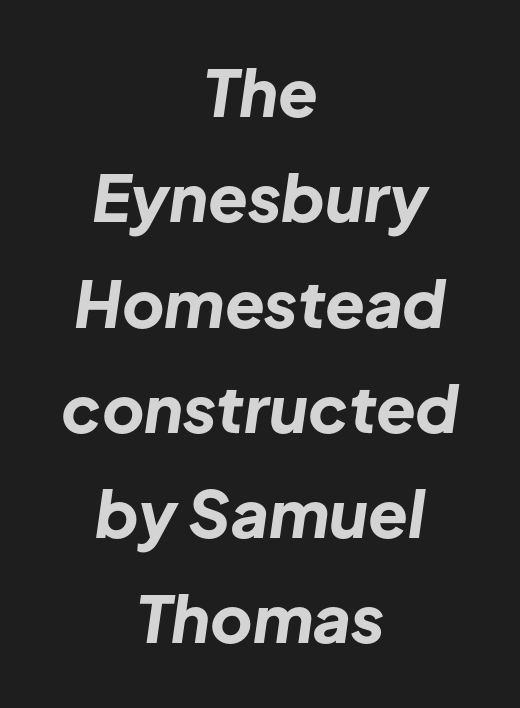
Q: Is the text bold? A: Yes.
Q: Is the text italic (slanted)? A: Yes, it leans right by about 8 degrees.
Q: Is the text underlined? A: No.
Q: How is the paragraph aligned? A: Centered.
Q: Is the spacing between letters normal or unusually wide? A: Normal.
Q: Is the spacing between lines tight, normal or loose? A: Normal.
Q: Width (condensed, normal, or wide)? A: Normal.
Q: Stroke contrast? A: Low.
Q: x-height? A: Medium.
Q: Monospaced? A: No.
